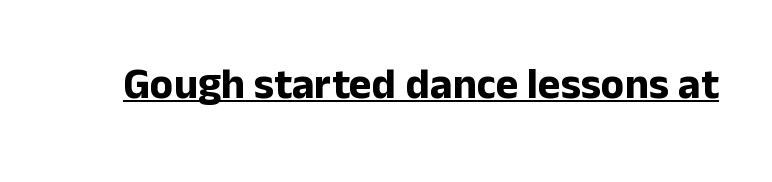
The line texture is even and compact thanks to regular tracking. Each letter's strokes conclude bluntly, with no projecting serifs. Ordinary non-slanted type is in use. Stroke thickness is high; the sample reads as a true bold. The passage shown is typed in a proportional face where columns would drift.
